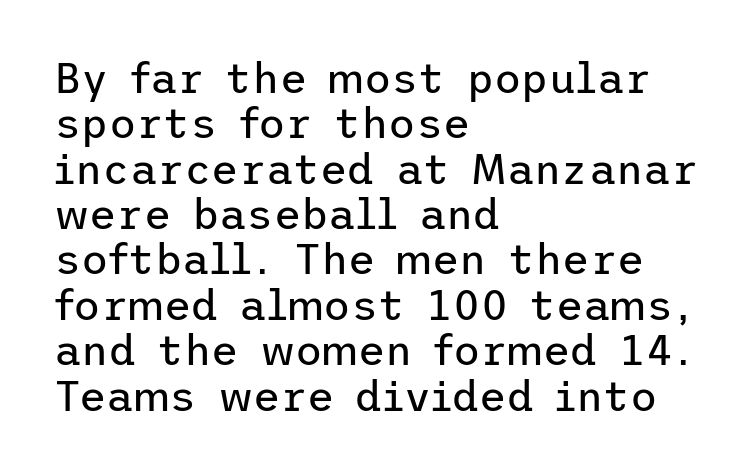
{"serif": "no", "italic": "no", "bold": "no", "weight": "regular", "width": "normal", "stroke_contrast": "low", "x_height": "medium", "underline": "no", "align": "left", "line_spacing": "tight", "line_spacing_ratio": 1.08, "letter_spacing": "normal", "letter_spacing_em": 0.0, "glyph_px": 42}
